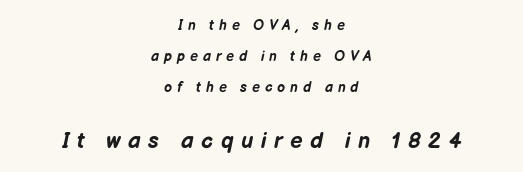
Q: Is the text bold? A: Yes.
Q: Is the text italic (slanted)? A: Yes, it leans right by about 12 degrees.
Q: Is the text underlined? A: No.
Q: How is the paragraph aligned? A: Centered.
Q: Is the spacing between letters normal or unusually wide? A: Unusually wide.
Q: Is the spacing between lines tight, normal or loose? A: Loose.
Q: Which block of text is set in a larger size, the first (top) or the second (bottom)? A: The second (bottom) one.
